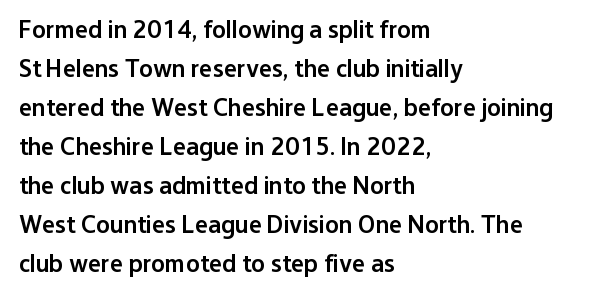
The image shows 25 px text type, upright; set left-aligned, normal line spacing (1.56x), normal letter spacing, not underlined.
